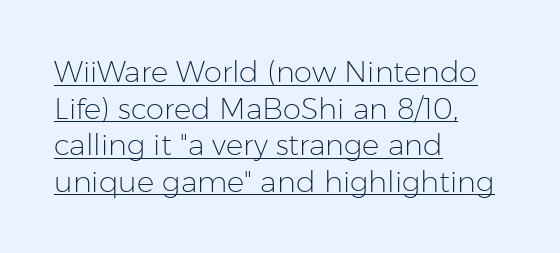
The image shows 29 px light sans-serif type, upright; set left-aligned, normal line spacing (1.26x), normal letter spacing, underlined; low stroke contrast and a medium x-height.
